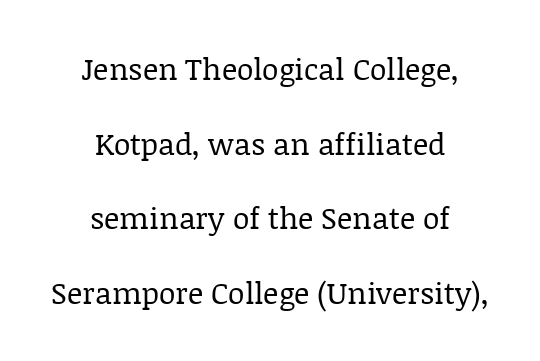
The image shows 30 px regular-weight serif type, upright; set centered, loose line spacing (2.49x), normal letter spacing, not underlined; low stroke contrast and a large x-height.
